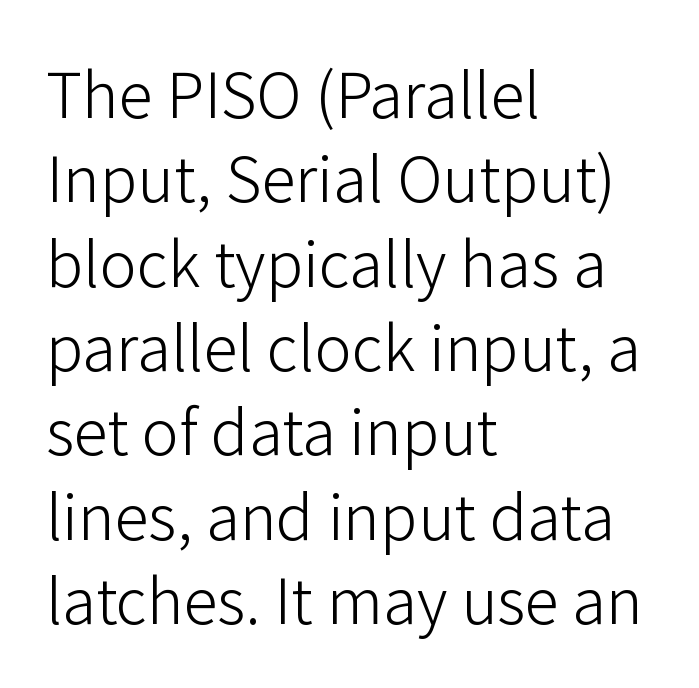
Are there feet on the stems? There aren't — it's a sans. How are the letters spaced? Ordinarily, with no added tracking. Compared with a centered layout, this one pins lines to the left instead. It's the straight-up-and-down kind of type. Compared with typical paragraphs, the rows here are spaced about the same. The typeface has the unassuming heft of standard copy or less.
